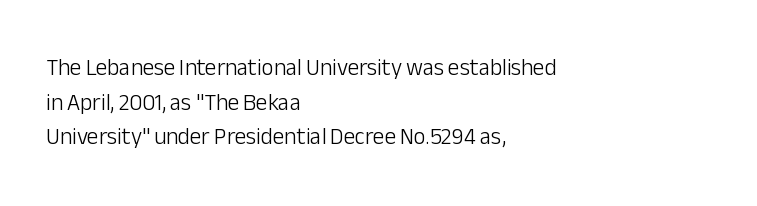
Vertical strokes here are truly vertical. Is the block centered? No — it sits flush against the left margin. Standard letterfit; no display-style spreading of the glyphs. This is not heavy type; no bold has been used.
